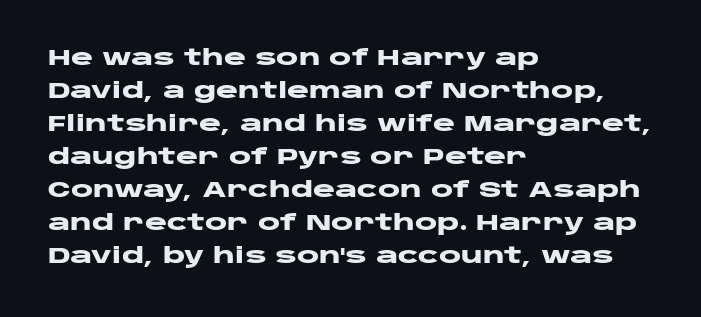
The sample has been set heavy, in full bold. Any mark beneath the type? The region is blank. The ragged edge is on the right, which tells us the setting is flush left. This sample uses plain, unmodified letter spacing. Posture: vertical. Does the leading feel generous? No, just average.
